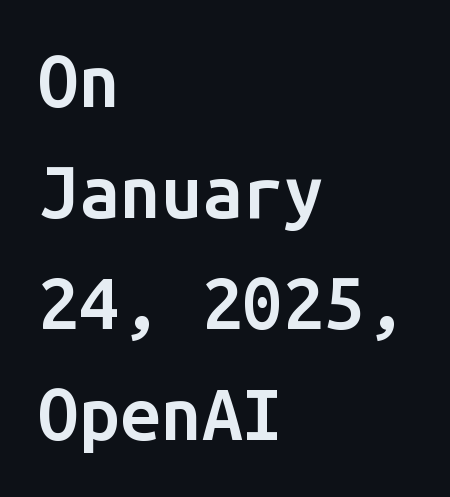
Q: Is the text bold? A: Semi-bold.
Q: Is the text italic (slanted)? A: No, it is upright.
Q: Is the typeface a serif or a sans-serif typeface? A: Sans-serif.
Q: Is the text underlined? A: No.
Q: How is the paragraph aligned? A: Left-aligned.
Q: Is the spacing between letters normal or unusually wide? A: Normal.
Q: Is the spacing between lines tight, normal or loose? A: Normal.
Q: Width (condensed, normal, or wide)? A: Normal.
Q: Stroke contrast? A: Low.
Q: x-height? A: Medium.
Q: Monospaced? A: Yes.
